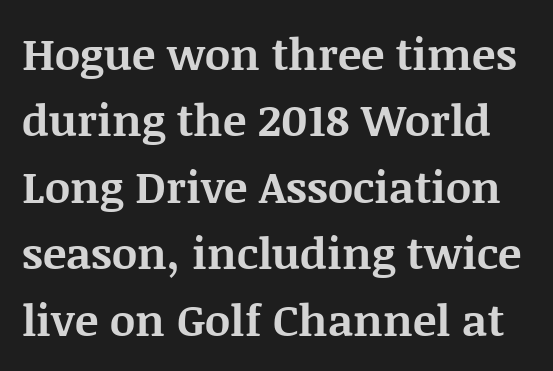
A dark, heavy texture on the line: the type is bold. Descenders are the only things crossing below the line. Each letter keeps its own natural width here, so spacing adapts to shape. This sample uses a serif face.
